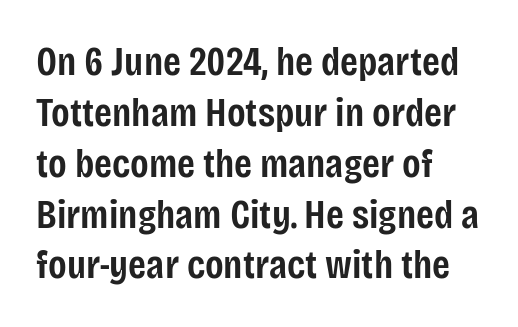
{"serif": "no", "italic": "no", "bold": "semi", "weight": "semibold", "width": "condensed", "stroke_contrast": "low", "x_height": "large", "monospaced": "no", "underline": "no", "align": "left", "line_spacing_ratio": 1.24, "letter_spacing": "normal", "letter_spacing_em": 0.0, "glyph_px": 41}
